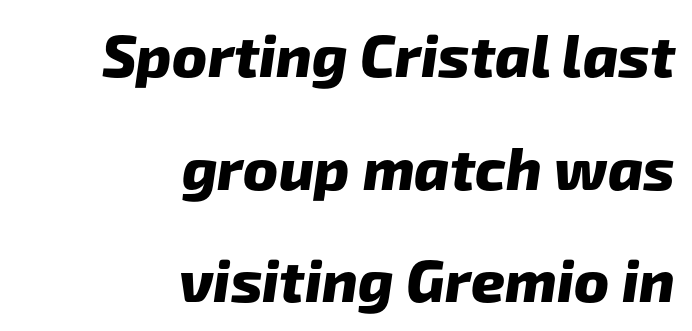
Q: Is the text bold? A: Yes.
Q: Is the typeface a serif or a sans-serif typeface? A: Sans-serif.
Q: Is the text underlined? A: No.
Q: How is the paragraph aligned? A: Right-aligned.
Q: Is the spacing between letters normal or unusually wide? A: Normal.
Q: Is the spacing between lines tight, normal or loose? A: Loose.
Q: Width (condensed, normal, or wide)? A: Normal.
Q: Stroke contrast? A: Low.
Q: x-height? A: Medium.
Q: Monospaced? A: No.
